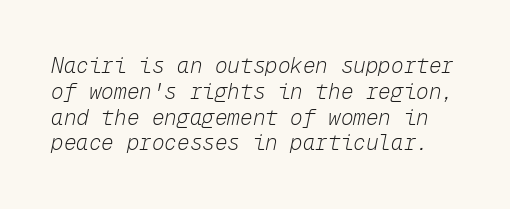
The image shows 21 px text type, italic (leaning right); set line spacing 1.23x, normal letter spacing, not underlined.
